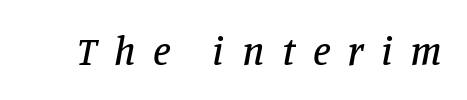
Q: Is the text italic (slanted)? A: Yes, it leans right by about 11 degrees.
Q: Is the typeface a serif or a sans-serif typeface? A: Serif.
Q: Is the text underlined? A: No.
Q: Is the spacing between letters normal or unusually wide? A: Unusually wide.
Q: Width (condensed, normal, or wide)? A: Normal.
Q: Stroke contrast? A: Low.
Q: x-height? A: Large.
Q: Monospaced? A: No.
